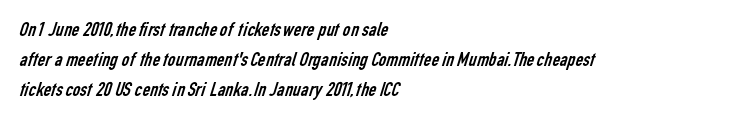
A quiet, ordinary-to-light weight characterises the typeface. This sample uses plain, unmodified letter spacing. Honestly, the row spacing looks completely unremarkable. The paragraph has a hard left edge and a soft right edge. Beneath every word, the page is bare.
